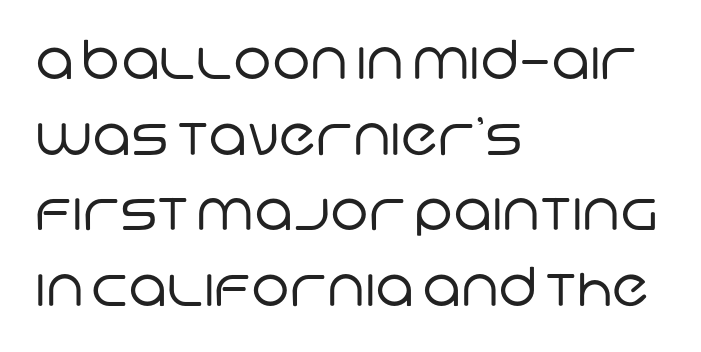
The letters carry no serifs — their stems end cleanly without finishing strokes. Students, observe: this is what conventionally led text looks like. This rendering features lettering with no underline. Teacher's note: observe the even left margin — that is flush-left alignment.
